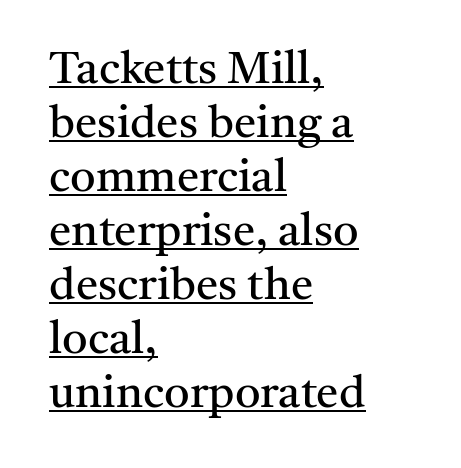
The image shows 45 px regular-weight serif type, upright; set left-aligned, line spacing 1.2x, normal letter spacing, underlined; medium stroke contrast and a medium x-height.
